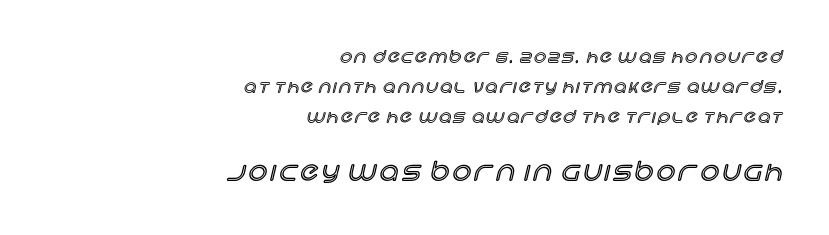
Descender tails drop into unmarked territory. Reading top to bottom, the characters get bigger at the block break. Is the block centered? No — it sits flush against the right margin.
